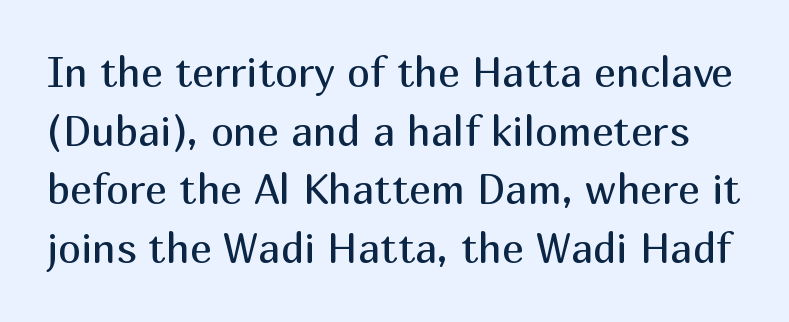
Check under the words: just untouched page. Style check: upright. Note the varied advance widths — an 'i' is clearly narrower than an 'm'. This reads as an unemphasized weight, regular at the heaviest. The typeface chosen for these lines omits serifs.
